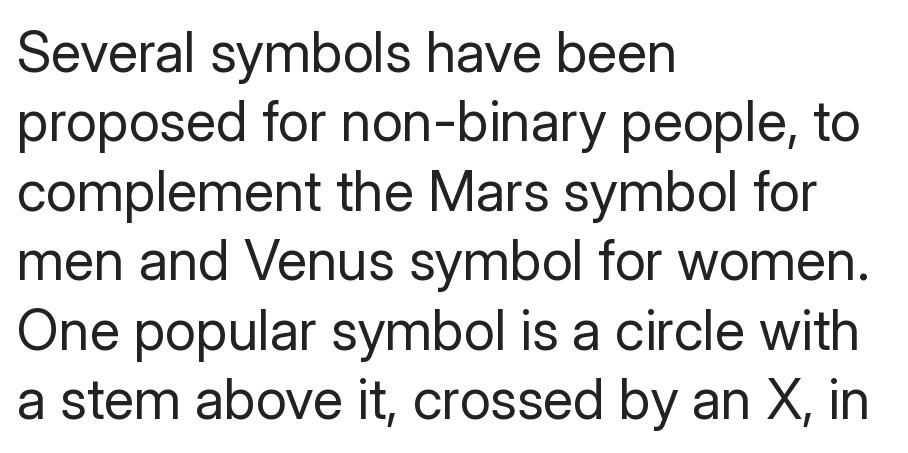
Q: Is the text bold? A: No.
Q: Is the text italic (slanted)? A: No, it is upright.
Q: Is the typeface a serif or a sans-serif typeface? A: Sans-serif.
Q: Is the text underlined? A: No.
Q: How is the paragraph aligned? A: Left-aligned.
Q: Is the spacing between letters normal or unusually wide? A: Normal.
Q: Width (condensed, normal, or wide)? A: Normal.
Q: Stroke contrast? A: Low.
Q: x-height? A: Medium.
Q: Monospaced? A: No.
